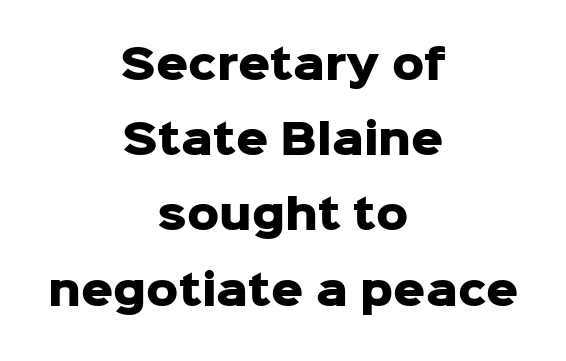
The image shows 40 px heavy sans-serif type, upright; set centered, line spacing 1.88x, normal letter spacing, not underlined; low stroke contrast and a medium x-height.
